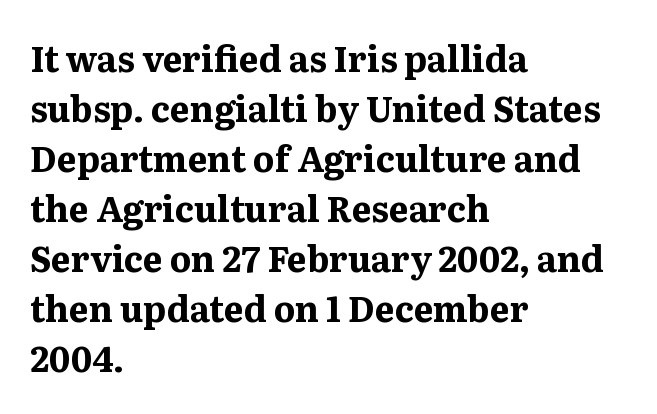
Q: Is the text bold? A: Yes.
Q: Is the text italic (slanted)? A: No, it is upright.
Q: Is the typeface a serif or a sans-serif typeface? A: Serif.
Q: Is the text underlined? A: No.
Q: How is the paragraph aligned? A: Left-aligned.
Q: Is the spacing between letters normal or unusually wide? A: Normal.
Q: Is the spacing between lines tight, normal or loose? A: Normal.
Q: Width (condensed, normal, or wide)? A: Normal.
Q: Stroke contrast? A: Medium.
Q: x-height? A: Medium.
Q: Monospaced? A: No.
